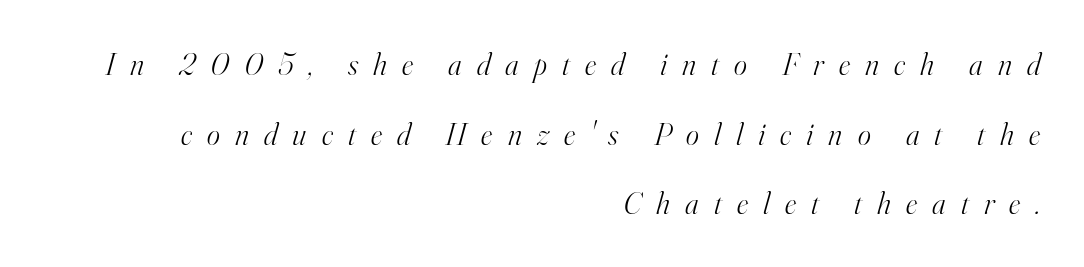
{"serif": "yes", "italic": "yes", "lean": "right", "slant_degrees": 16, "bold": "no", "weight": "light", "width": "normal", "stroke_contrast": "high", "x_height": "small", "monospaced": "no", "underline": "no", "align": "right", "line_spacing": "loose", "line_spacing_ratio": 2.25, "letter_spacing": "wide", "letter_spacing_em": 0.49, "glyph_px": 31}
